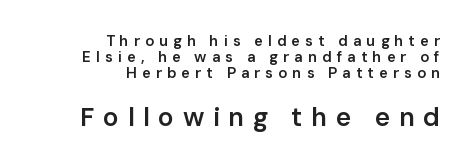
The sample has been set in demibold, a notch under bold. A bare baseline throughout the passage. The passage shown begins with its smaller block and ends with its larger one. Whoever set this chose condensed vertical rhythm over breathing room.
